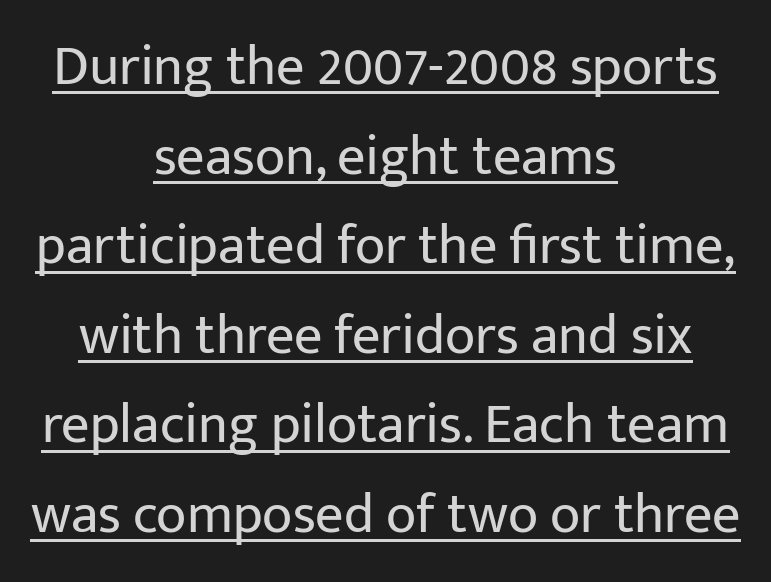
{"serif": "no", "italic": "no", "bold": "no", "weight": "regular", "width": "normal", "stroke_contrast": "low", "x_height": "medium", "monospaced": "no", "underline": "yes", "align": "center", "line_spacing": "normal", "line_spacing_ratio": 1.6, "letter_spacing": "normal", "letter_spacing_em": 0.0, "glyph_px": 56}
